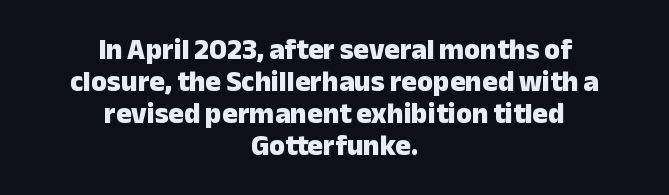
The typeface chosen for these lines omits serifs. The rendering uses natural spacing where letterforms have individual widths. Regarding leading, the lines here are crowded together. Posture: vertical.
